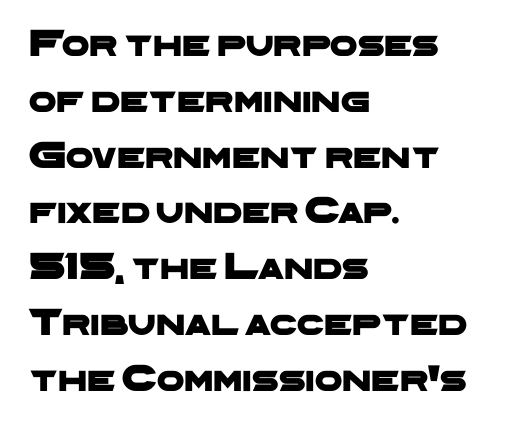
Q: Is the typeface a serif or a sans-serif typeface? A: Sans-serif.
Q: Is the text underlined? A: No.
Q: How is the paragraph aligned? A: Left-aligned.
Q: Is the spacing between letters normal or unusually wide? A: Normal.
Q: Is the spacing between lines tight, normal or loose? A: Normal.
Q: Width (condensed, normal, or wide)? A: Wide.
Q: Stroke contrast? A: Low.
Q: x-height? A: Medium.
Q: Monospaced? A: No.
